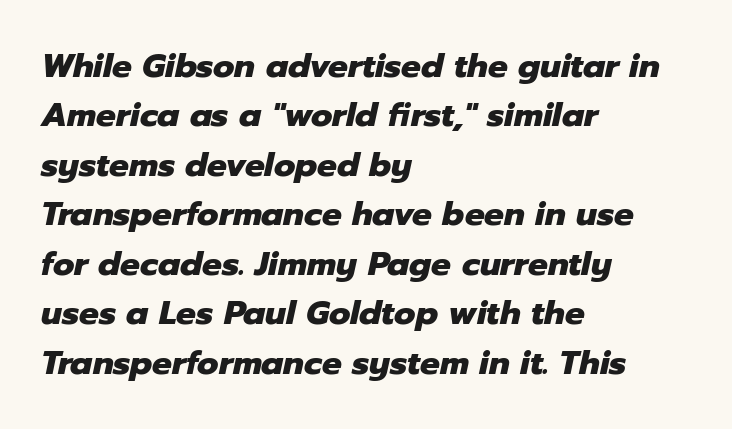
{"italic": "yes", "lean": "right", "slant_degrees": 12, "bold": "yes", "weight": "heavy", "width": "normal", "stroke_contrast": "low", "x_height": "medium", "monospaced": "no", "underline": "no", "align": "left", "line_spacing": "normal", "line_spacing_ratio": 1.5, "letter_spacing": "normal", "letter_spacing_em": 0.0, "glyph_px": 33}
